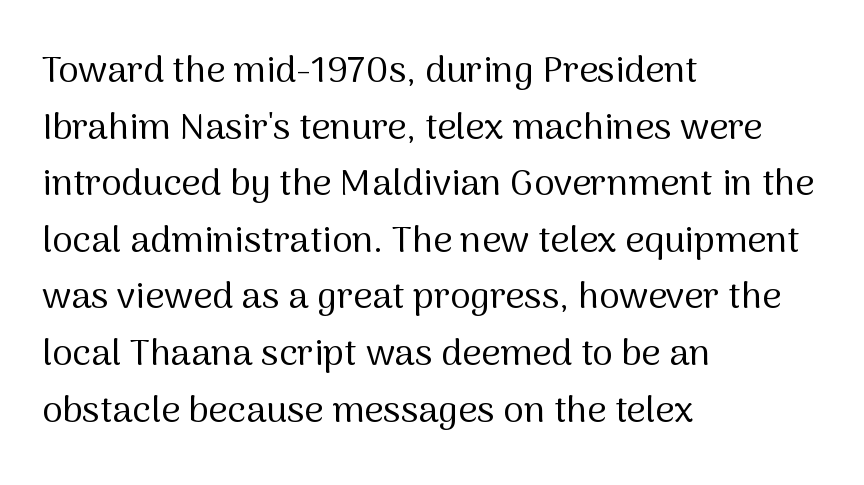
Q: Is the text bold? A: No.
Q: Is the text italic (slanted)? A: No, it is upright.
Q: Is the typeface a serif or a sans-serif typeface? A: Sans-serif.
Q: Is the text underlined? A: No.
Q: How is the paragraph aligned? A: Left-aligned.
Q: Is the spacing between letters normal or unusually wide? A: Normal.
Q: Is the spacing between lines tight, normal or loose? A: Normal.
Q: Width (condensed, normal, or wide)? A: Normal.
Q: Stroke contrast? A: Medium.
Q: x-height? A: Medium.
Q: Monospaced? A: No.
